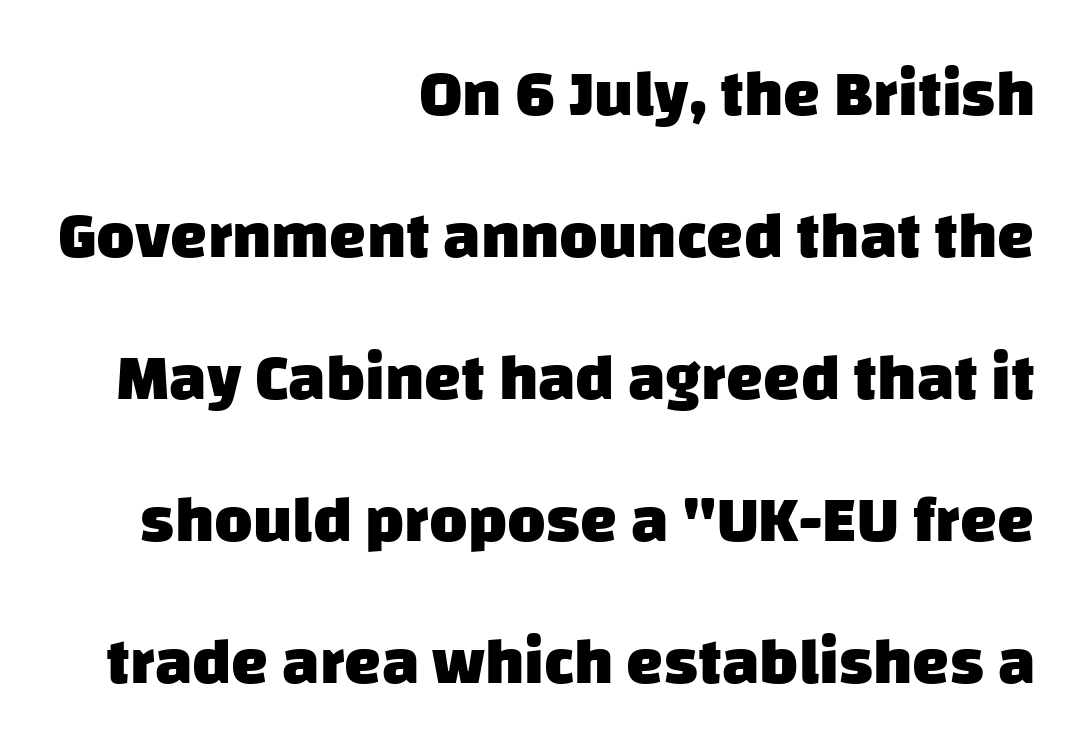
The paragraph shown leans on its right margin. You could not count columns in this text — the font is proportionally spaced. Stroke thickness is high; the sample reads as a true bold. Type style note: lacks serifs. Nobody touched the tracking dial on this one. Bare-footed words on every line.
